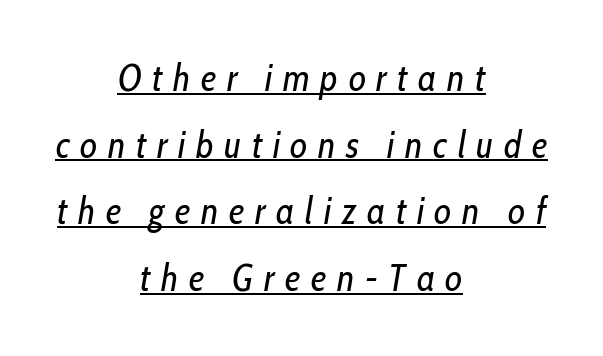
The image shows 37 px regular-weight, condensed type, italic (leaning right); set centered, line spacing 1.8x, unusually wide letter spacing (+0.29 em), underlined; low stroke contrast and a medium x-height.
